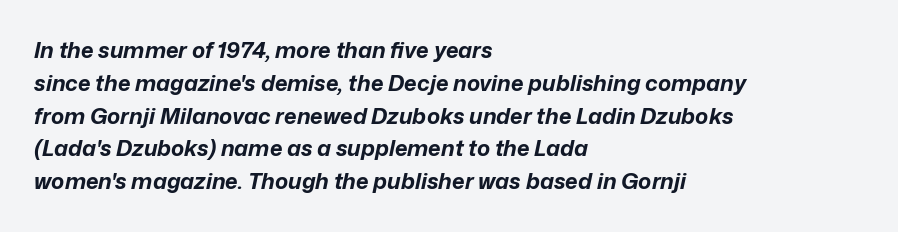
Q: Is the text bold? A: Yes.
Q: Is the text italic (slanted)? A: Yes, it leans right by about 12 degrees.
Q: Is the text underlined? A: No.
Q: How is the paragraph aligned? A: Left-aligned.
Q: Is the spacing between letters normal or unusually wide? A: Normal.
Q: Is the spacing between lines tight, normal or loose? A: Normal.
